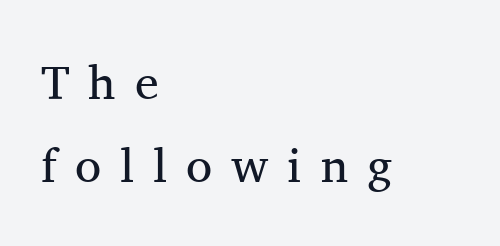
Q: Is the text bold? A: No.
Q: Is the text italic (slanted)? A: No, it is upright.
Q: Is the typeface a serif or a sans-serif typeface? A: Serif.
Q: Is the text underlined? A: No.
Q: How is the paragraph aligned? A: Left-aligned.
Q: Is the spacing between letters normal or unusually wide? A: Unusually wide.
Q: Width (condensed, normal, or wide)? A: Normal.
Q: Stroke contrast? A: Medium.
Q: x-height? A: Medium.
Q: Monospaced? A: No.
